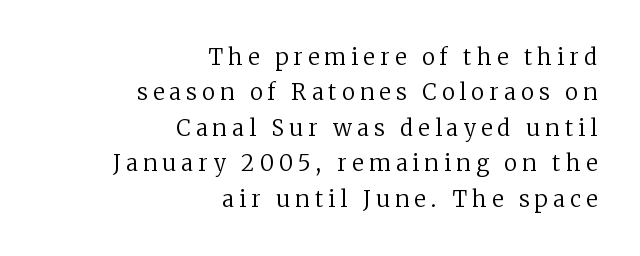
The image shows 22 px text type, upright; set right-aligned, normal line spacing (1.61x), unusually wide letter spacing (+0.24 em), not underlined.
